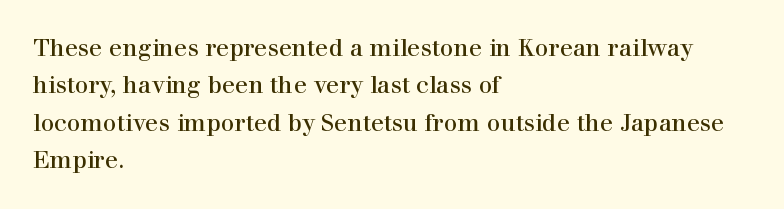
Q: Is the text bold? A: No.
Q: Is the text italic (slanted)? A: No, it is upright.
Q: Is the text underlined? A: No.
Q: How is the paragraph aligned? A: Left-aligned.
Q: Is the spacing between letters normal or unusually wide? A: Normal.
Q: Is the spacing between lines tight, normal or loose? A: Normal.
